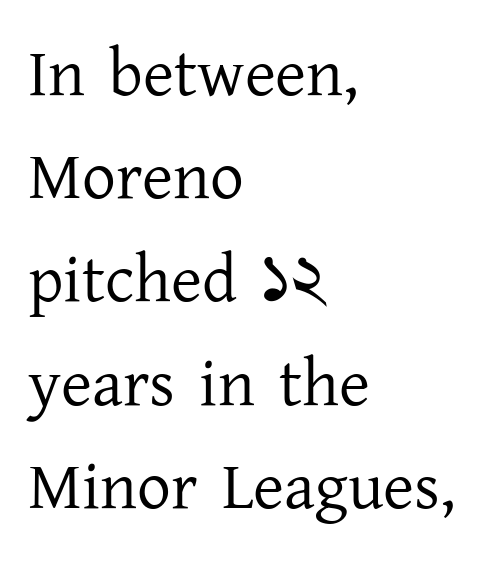
Q: Is the text bold? A: No.
Q: Is the text italic (slanted)? A: No, it is upright.
Q: Is the typeface a serif or a sans-serif typeface? A: Serif.
Q: Is the text underlined? A: No.
Q: How is the paragraph aligned? A: Left-aligned.
Q: Is the spacing between letters normal or unusually wide? A: Normal.
Q: Is the spacing between lines tight, normal or loose? A: Normal.
Q: Width (condensed, normal, or wide)? A: Normal.
Q: Stroke contrast? A: Low.
Q: x-height? A: Medium.
Q: Monospaced? A: No.
